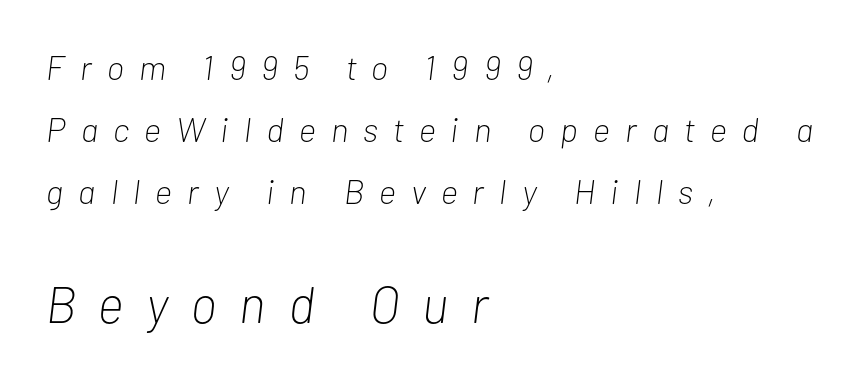
The image shows 51 px light, condensed type, italic (leaning right); set left-aligned, line spacing 1.82x, unusually wide letter spacing (+0.45 em), not underlined; the second (bottom) block is 1.5x larger; low stroke contrast and a medium x-height.
